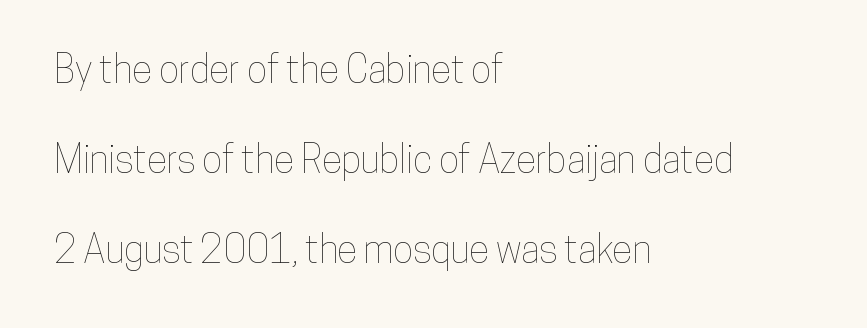
Short note: letters normally spaced. Italic: no, the glyphs are upright roman. Each letter keeps its own natural width here, so spacing adapts to shape. Anything drawn beneath the words? Only blank space.
